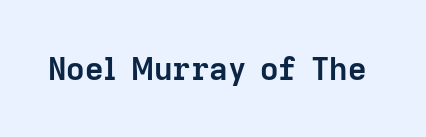
The image shows 32 px semibold sans-serif type, upright; set normal letter spacing, not underlined; low stroke contrast and a medium x-height.
